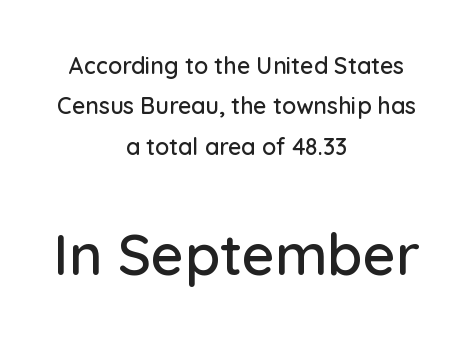
Note the varied advance widths — an 'i' is clearly narrower than an 'm'. The passage shown begins with its smaller block and ends with its larger one. No feet cap the strokes, marking this as sans-serif type. Between one letter and the next there's only the usual sliver of space. Does the lettering tilt? It doesn't — this is upright.
